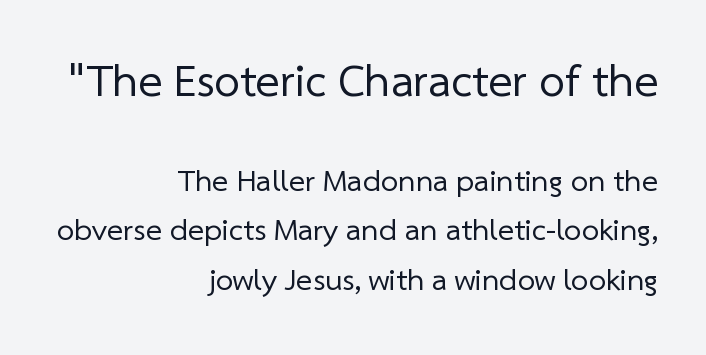
Q: Is the text bold? A: No.
Q: Is the typeface a serif or a sans-serif typeface? A: Sans-serif.
Q: Is the text underlined? A: No.
Q: How is the paragraph aligned? A: Right-aligned.
Q: Is the spacing between letters normal or unusually wide? A: Normal.
Q: Is the spacing between lines tight, normal or loose? A: Normal.
Q: Which block of text is set in a larger size, the first (top) or the second (bottom)? A: The first (top) one.
Q: Width (condensed, normal, or wide)? A: Normal.
Q: Stroke contrast? A: Low.
Q: x-height? A: Medium.
Q: Monospaced? A: No.
